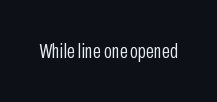
The image shows 21 px text type, upright; set normal letter spacing, not underlined.
